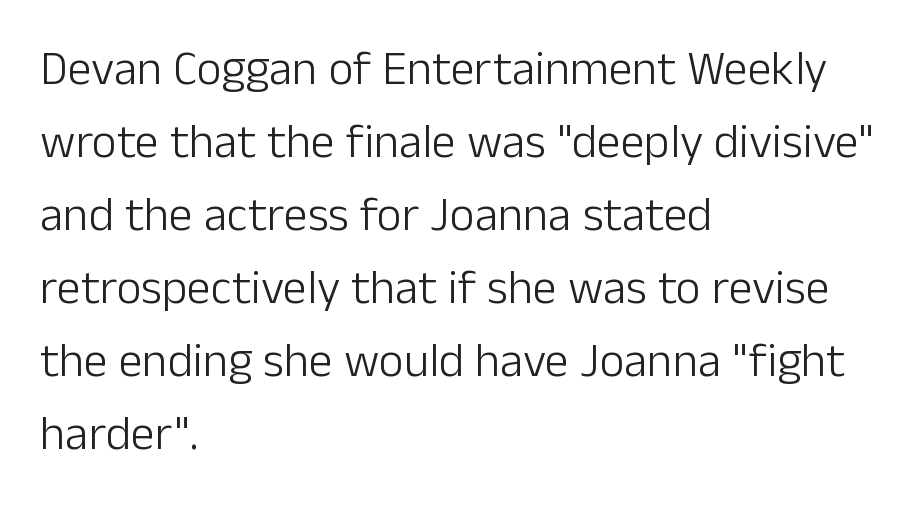
If you drew a line through each stem, it would be perfectly vertical. Is this a fixed-width face? No — the glyphs have proportional, varying widths. Line spacing here is normal. The words here are not underlined. Horizontally, the lines are justified to the leading edge only. You can tell from the bare stems that sans-serif type was used.
